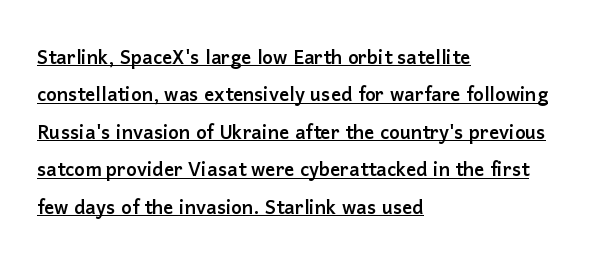
The image shows 25 px text type, upright; set left-aligned, normal line spacing (1.5x), normal letter spacing, underlined.
